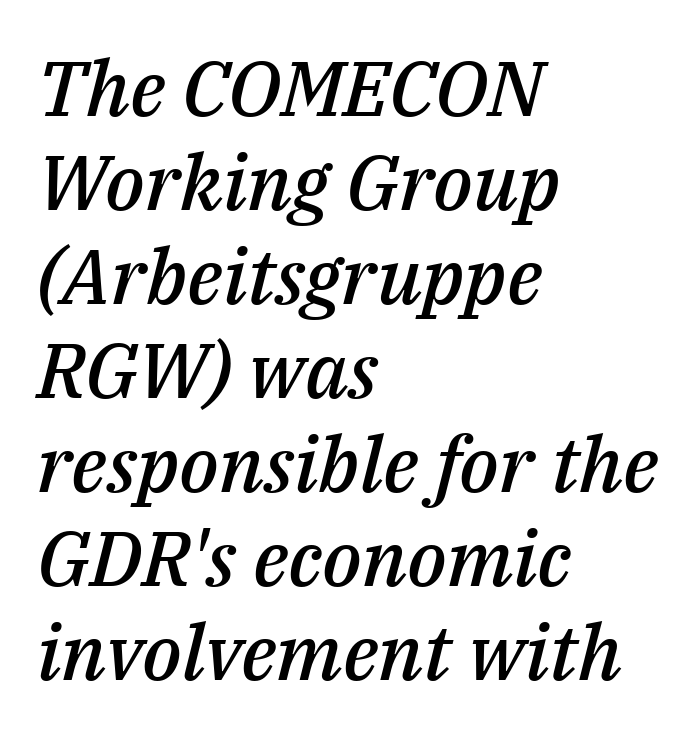
Q: Is the text bold? A: Semi-bold.
Q: Is the text italic (slanted)? A: Yes, it leans right by about 14 degrees.
Q: Is the text underlined? A: No.
Q: How is the paragraph aligned? A: Left-aligned.
Q: Is the spacing between letters normal or unusually wide? A: Normal.
Q: Width (condensed, normal, or wide)? A: Normal.
Q: Stroke contrast? A: Medium.
Q: x-height? A: Medium.
Q: Monospaced? A: No.
